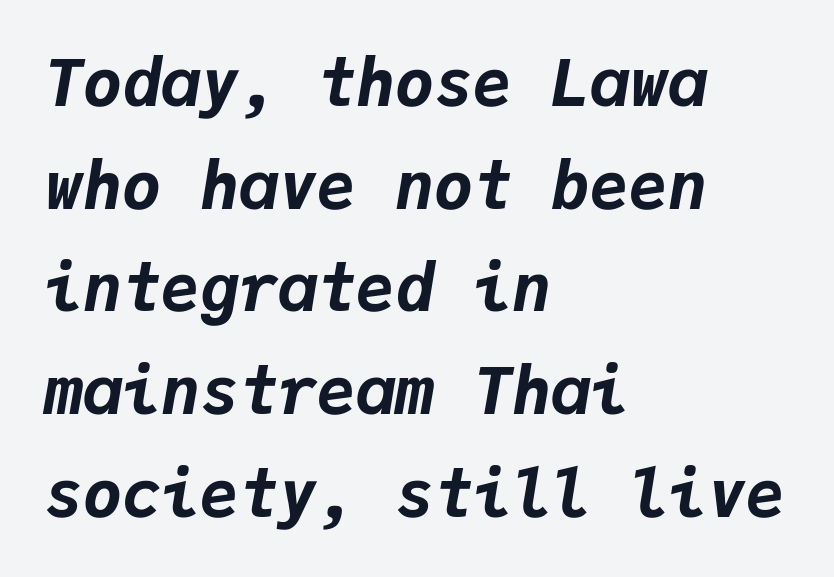
The letters sit at their default tracking, neither squeezed nor spread. The face used here has the dense, thick strokes of a bold. This sample keeps an unexceptional amount of space between lines. Every row of glyphs begins at an identical x-position on the left. Style check: oblique.
